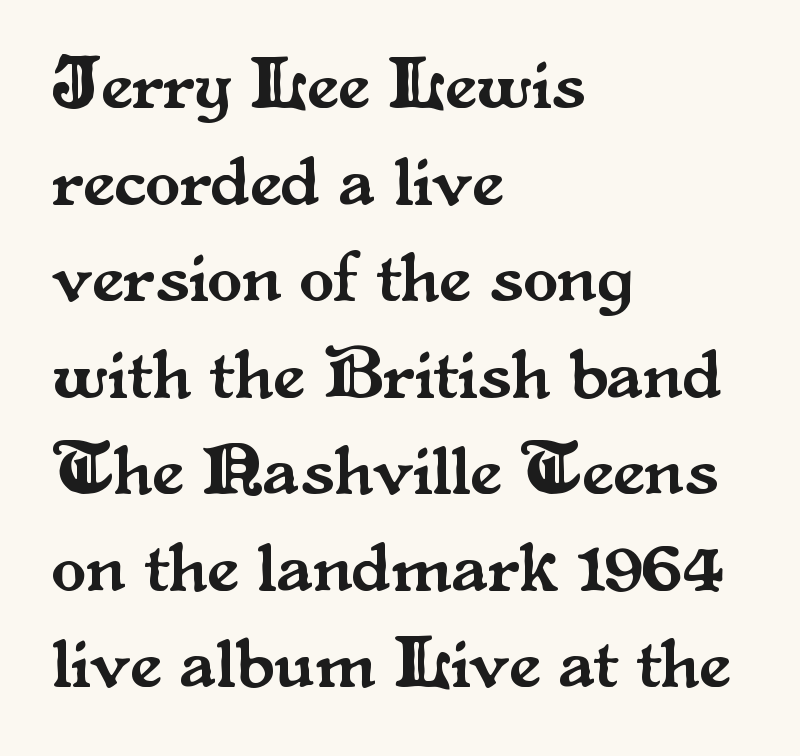
The image shows 71 px serif type, upright; set left-aligned, normal line spacing (1.36x), normal letter spacing, not underlined; medium stroke contrast and a small x-height.
